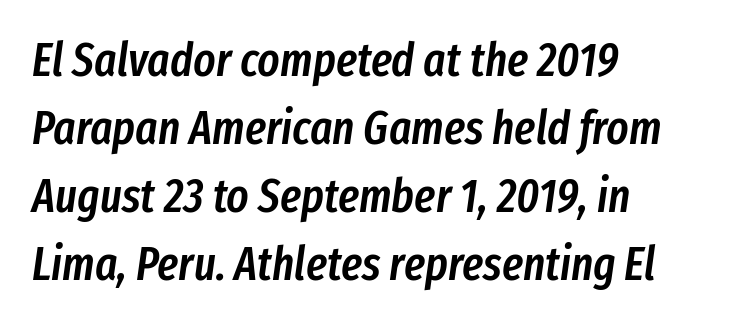
These lines are rendered in a variable-pitch font. This sample is left-justified, so line endings fall wherever the words run out. The glyphs look as if they've been sheared to an angle. Does the leading feel generous? No, just average. Stroke thickness is moderately raised; the sample reads as semibold.
